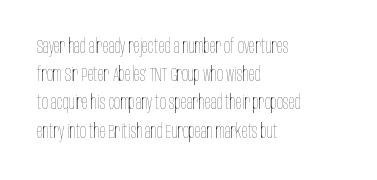
Nobody drew a line under any word here. When letters stand straight like this, we call the style roman or upright. The lines sit at an ordinary, default distance from one another. Summary of weight: not heavy and not bold.
